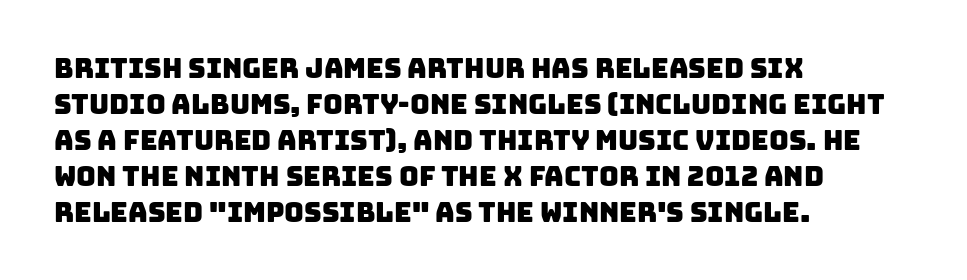
The image shows 27 px text type; set left-aligned, normal line spacing (1.33x), normal letter spacing, not underlined.
